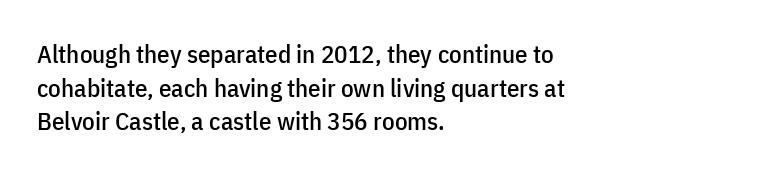
Caption: multi-line text, flush left, ragged right. The font's upright variant was chosen for this text. What stands out about the letter spacing? Nothing — it is the standard amount. Has an underline been added? It has not. This block has exactly the height ordinary leading produces.
